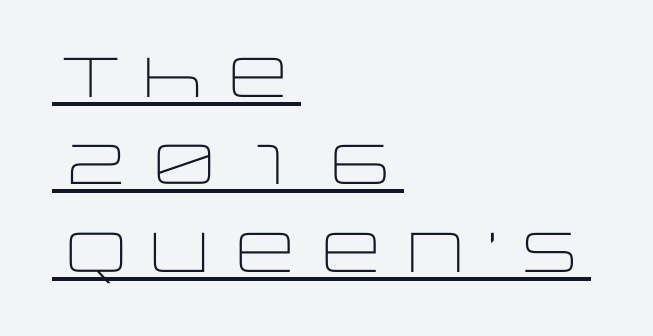
{"serif": "no", "italic": "no", "bold": "no", "weight": "light", "width": "wide", "stroke_contrast": "low", "x_height": "large", "monospaced": "no", "underline": "yes", "align": "left", "line_spacing": "normal", "line_spacing_ratio": 1.56, "letter_spacing": "normal", "letter_spacing_em": 0.0, "glyph_px": 56}
